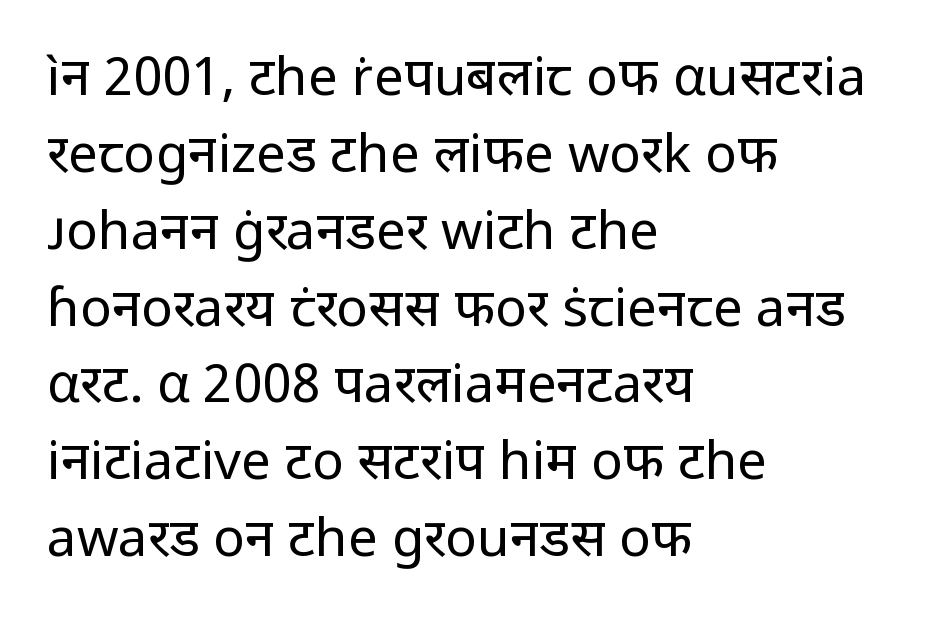
The image shows 53 px regular-weight sans-serif type, upright; set left-aligned, normal line spacing (1.45x), normal letter spacing, not underlined; low stroke contrast and a medium x-height.
